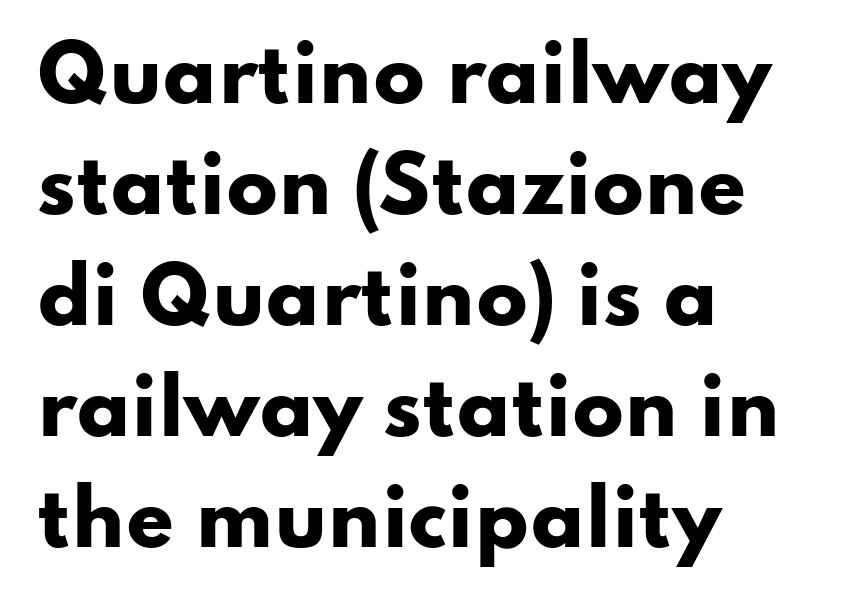
Q: Is the text bold? A: Yes.
Q: Is the text italic (slanted)? A: No, it is upright.
Q: Is the typeface a serif or a sans-serif typeface? A: Sans-serif.
Q: Is the text underlined? A: No.
Q: How is the paragraph aligned? A: Left-aligned.
Q: Is the spacing between letters normal or unusually wide? A: Normal.
Q: Is the spacing between lines tight, normal or loose? A: Normal.
Q: Width (condensed, normal, or wide)? A: Wide.
Q: Stroke contrast? A: Low.
Q: x-height? A: Small.
Q: Monospaced? A: No.
